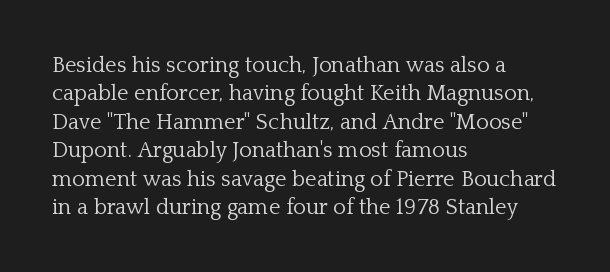
Q: Is the text bold? A: No.
Q: Is the text italic (slanted)? A: No, it is upright.
Q: Is the text underlined? A: No.
Q: How is the paragraph aligned? A: Left-aligned.
Q: Is the spacing between letters normal or unusually wide? A: Normal.
Q: Is the spacing between lines tight, normal or loose? A: Normal.
